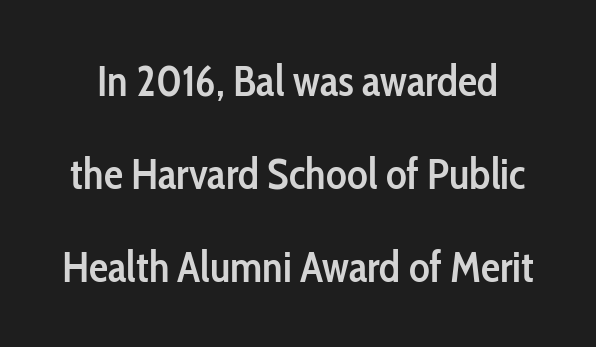
{"serif": "no", "italic": "no", "bold": "semi", "weight": "semibold", "width": "condensed", "stroke_contrast": "low", "x_height": "medium", "monospaced": "no", "underline": "no", "line_spacing": "loose", "line_spacing_ratio": 2.16, "letter_spacing": "normal", "letter_spacing_em": 0.0, "glyph_px": 43}
